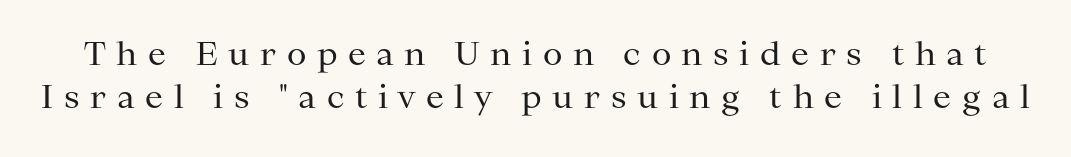
The image shows 32 px regular-weight serif type, upright; set normal line spacing (1.35x), unusually wide letter spacing (+0.33 em), not underlined; medium stroke contrast and a medium x-height.
